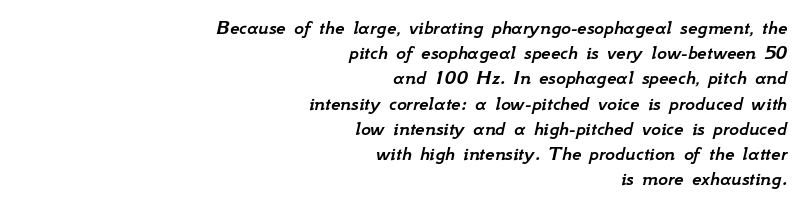
{"italic": "yes", "lean": "right", "slant_degrees": 12, "underline": "no", "align": "right", "line_spacing_ratio": 1.2, "letter_spacing": "normal", "letter_spacing_em": 0.0, "glyph_px": 21}
